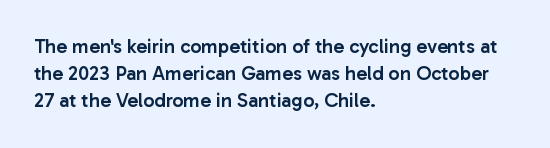
The image shows 20 px text type, upright; set left-aligned, normal line spacing (1.36x), normal letter spacing, not underlined.
